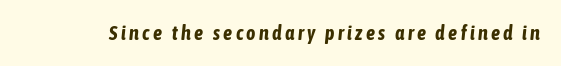
{"italic": "yes", "lean": "right", "slant_degrees": 6, "bold": "yes", "underline": "no", "glyph_px": 20}
